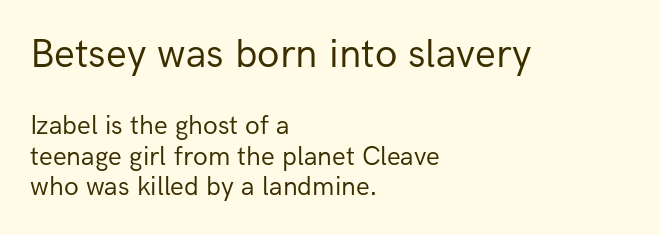
{"serif": "no", "italic": "no", "bold": "no", "weight": "regular", "width": "normal", "stroke_contrast": "low", "x_height": "medium", "monospaced": "no", "underline": "no", "align": "left", "line_spacing": "tight", "line_spacing_ratio": 1.13, "letter_spacing": "normal", "letter_spacing_em": 0.0, "larger_block": "first", "size_ratio": 1.52, "glyph_px": 41}
